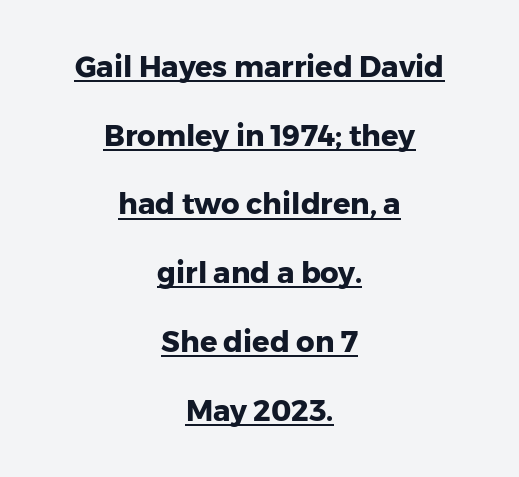
The image shows 29 px heavy sans-serif type, upright; set centered, loose line spacing (2.37x), normal letter spacing, underlined; low stroke contrast and a medium x-height.
